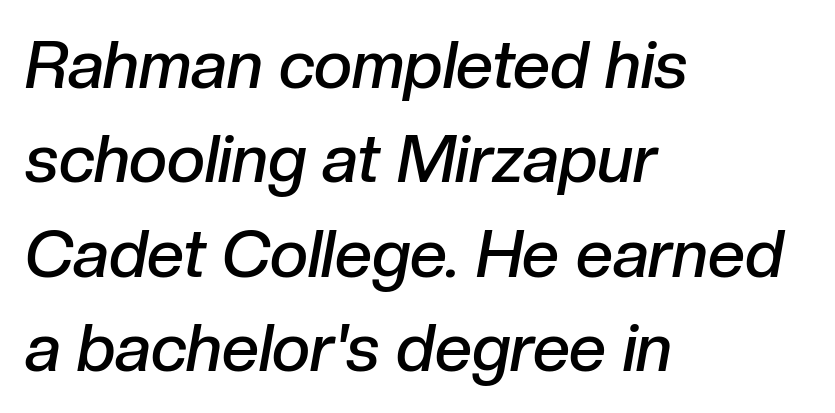
Q: Is the text bold? A: Semi-bold.
Q: Is the text italic (slanted)? A: Yes, it leans right by about 10 degrees.
Q: Is the text underlined? A: No.
Q: How is the paragraph aligned? A: Left-aligned.
Q: Is the spacing between letters normal or unusually wide? A: Normal.
Q: Is the spacing between lines tight, normal or loose? A: Normal.
Q: Width (condensed, normal, or wide)? A: Normal.
Q: Stroke contrast? A: Low.
Q: x-height? A: Medium.
Q: Monospaced? A: No.
